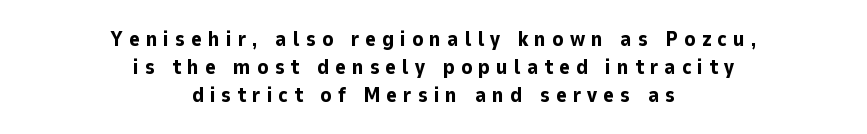
Q: Is the text bold? A: Yes.
Q: Is the text italic (slanted)? A: No, it is upright.
Q: Is the text underlined? A: No.
Q: How is the paragraph aligned? A: Centered.
Q: Is the spacing between letters normal or unusually wide? A: Unusually wide.
Q: Is the spacing between lines tight, normal or loose? A: Normal.
